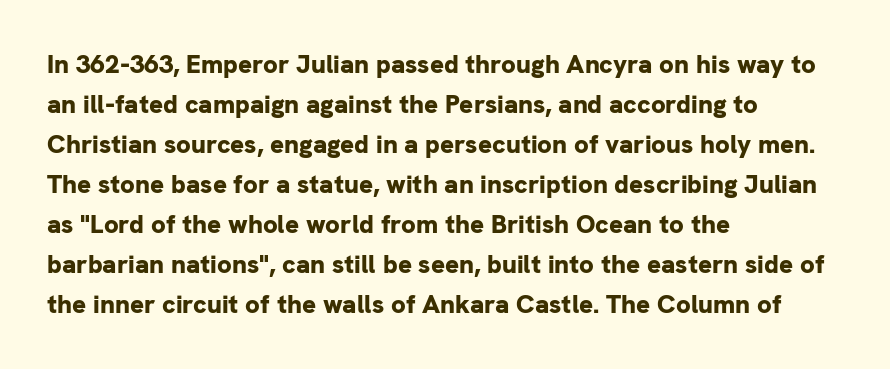
The image shows 26 px bold type, upright; set left-aligned, normal line spacing (1.54x), normal letter spacing, not underlined.
